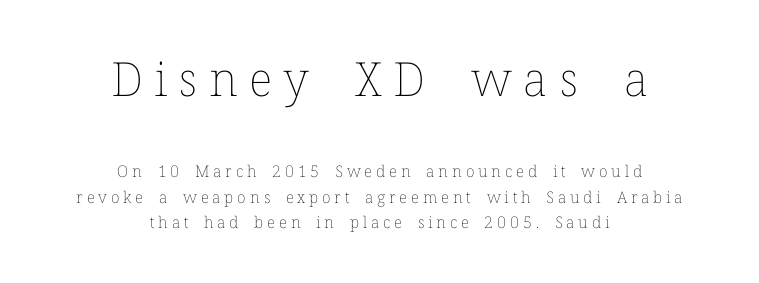
{"italic": "no", "bold": "no", "weight": "thin", "width": "normal", "stroke_contrast": "low", "x_height": "medium", "monospaced": "no", "underline": "no", "align": "center", "line_spacing": "normal", "line_spacing_ratio": 1.59, "letter_spacing": "wide", "letter_spacing_em": 0.24, "larger_block": "first", "size_ratio": 2.94, "glyph_px": 47}
